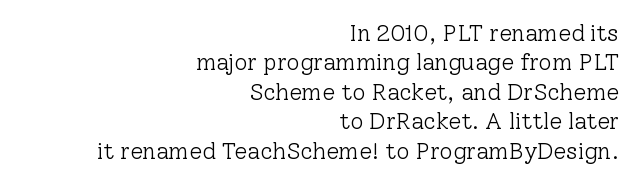
The image shows 23 px text type, upright; set right-aligned, normal line spacing (1.28x), normal letter spacing, not underlined.
